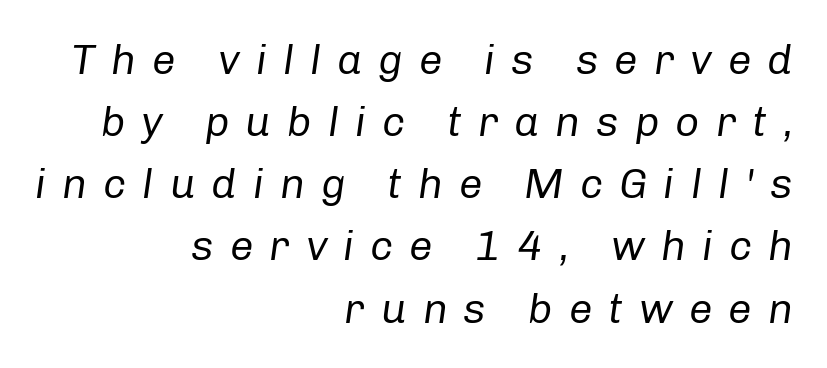
Q: Is the text bold? A: No.
Q: Is the text italic (slanted)? A: Yes, it leans right by about 8 degrees.
Q: Is the text underlined? A: No.
Q: How is the paragraph aligned? A: Right-aligned.
Q: Is the spacing between letters normal or unusually wide? A: Unusually wide.
Q: Is the spacing between lines tight, normal or loose? A: Normal.
Q: Width (condensed, normal, or wide)? A: Normal.
Q: Stroke contrast? A: Low.
Q: x-height? A: Medium.
Q: Monospaced? A: No.
